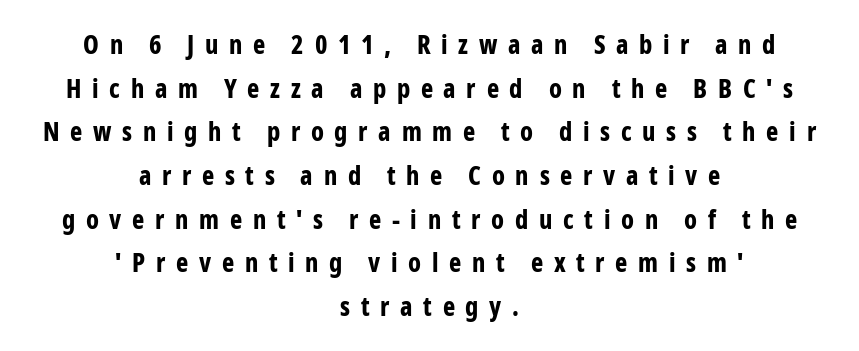
The axis of the letterforms is exactly vertical. Look at the stroke-to-counter ratio: heavy, a bold. Has an underline been added? It has not. Between one letter and the next there's a generous, obvious gap. Short and long lines alike share a common midpoint. Successive baselines arrive at the customary interval.
